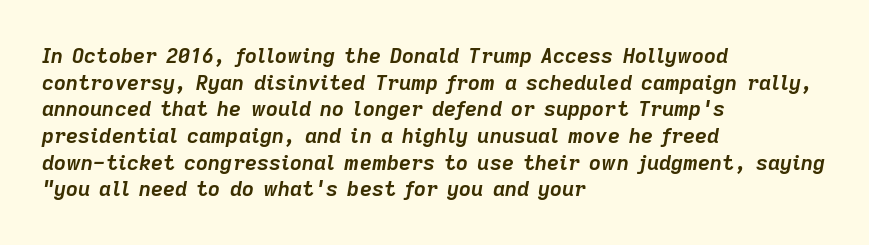
The image shows 21 px bold type, italic (leaning right); set left-aligned, normal line spacing (1.27x), normal letter spacing, not underlined.
